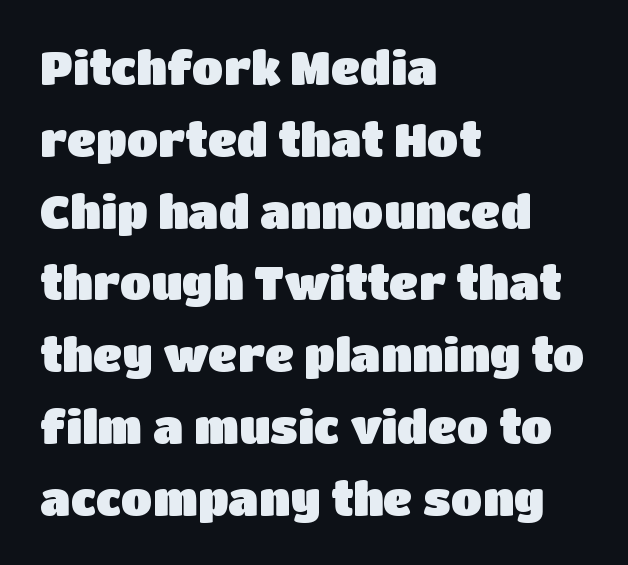
No extra tracking has been applied to these lines. Notice how descenders clear the ascenders below comfortably — that's standard leading. The axis of the letterforms is exactly vertical. The setting favours the left margin, as ordinary paragraphs usually do. These lines are rendered in a variable-pitch font. Nobody drew a line under any word here.
